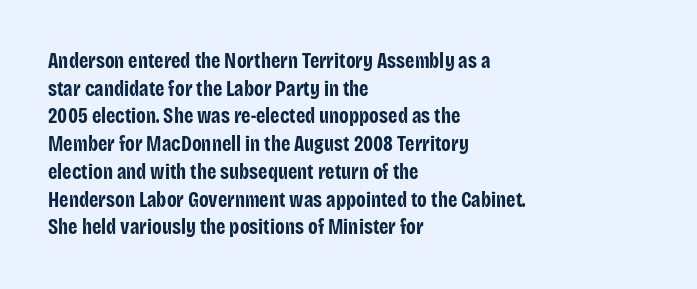
It's the straight-up-and-down kind of type. The words here are not underlined. Summary of vertical rhythm: regular, with standard interline spacing. Alignment: flush left. The rendering keeps characters at their native spacing.
